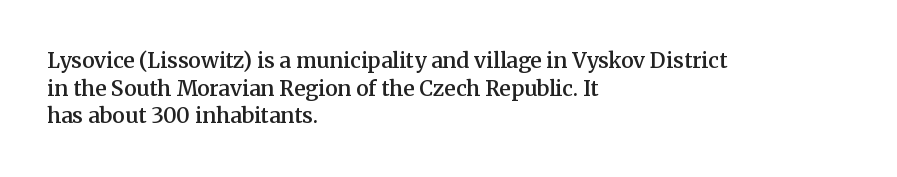
These words are printed semibold, heavier than regular yet not bold. Does the lettering tilt? It doesn't — this is upright. The area under the type is left untouched. Alignment: flush left.
